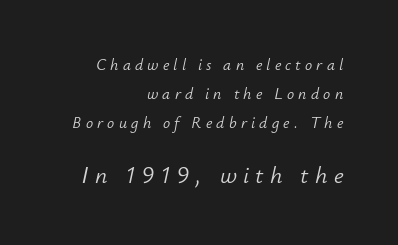
Q: Is the text bold? A: No.
Q: Is the text italic (slanted)? A: Yes, it leans right by about 12 degrees.
Q: Is the text underlined? A: No.
Q: How is the paragraph aligned? A: Right-aligned.
Q: Is the spacing between letters normal or unusually wide? A: Unusually wide.
Q: Which block of text is set in a larger size, the first (top) or the second (bottom)? A: The second (bottom) one.
